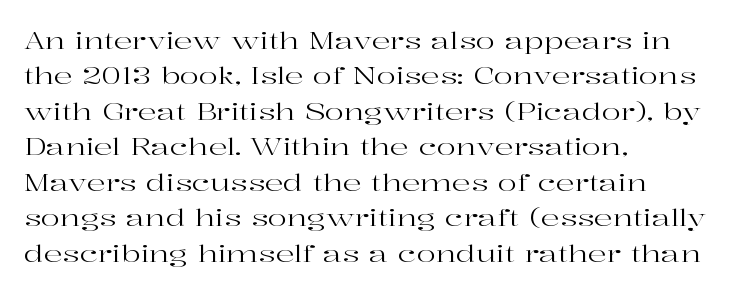
The face looks like a standard text weight, possibly lighter. Vertical strokes here are truly vertical. These lines keep a tight, regular rhythm from letter to letter. Leading matches the norm, producing a regular column. Left-aligned paragraph, ragged on the right. The space directly below the letters is spotless.
